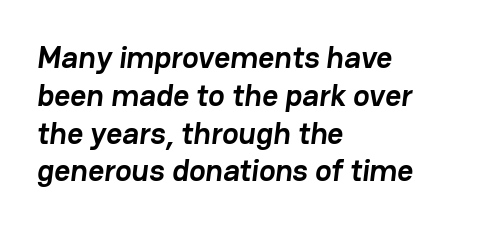
Q: Is the text bold? A: Yes.
Q: Is the typeface a serif or a sans-serif typeface? A: Sans-serif.
Q: Is the text underlined? A: No.
Q: How is the paragraph aligned? A: Left-aligned.
Q: Is the spacing between letters normal or unusually wide? A: Normal.
Q: Width (condensed, normal, or wide)? A: Normal.
Q: Stroke contrast? A: Low.
Q: x-height? A: Medium.
Q: Monospaced? A: No.
